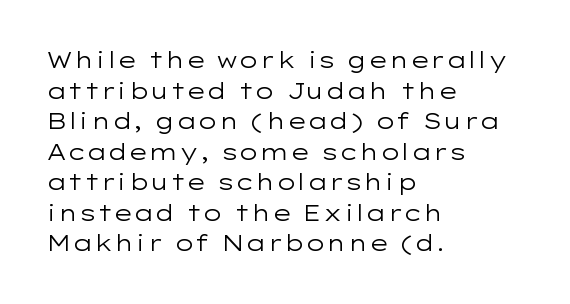
The image shows 22 px text type, upright; set left-aligned, normal line spacing (1.39x), normal letter spacing, not underlined.
